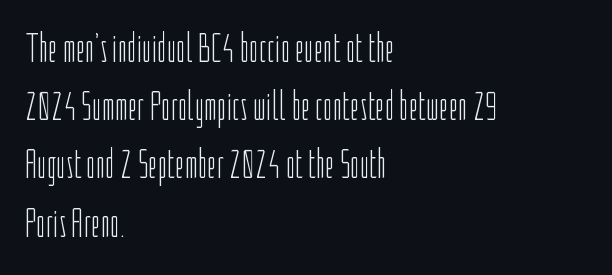
Unlike italic type, these characters show no tilt at all. The horizontal fit of the characters is conventional and even. Heft: none added — not bold. This sample uses a sans-serif face. One-word summary of the alignment: left.
